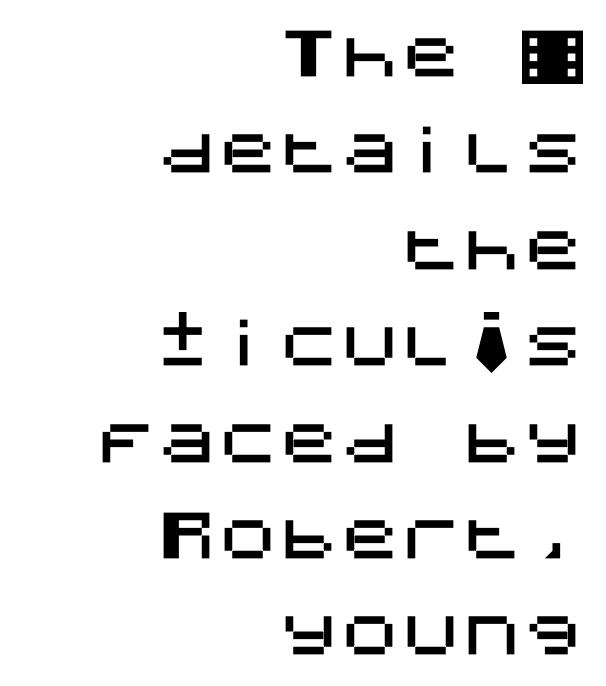
The image shows 61 px sans-serif type, upright; set right-aligned, normal line spacing (1.58x), normal letter spacing, not underlined; medium stroke contrast and a large x-height.
